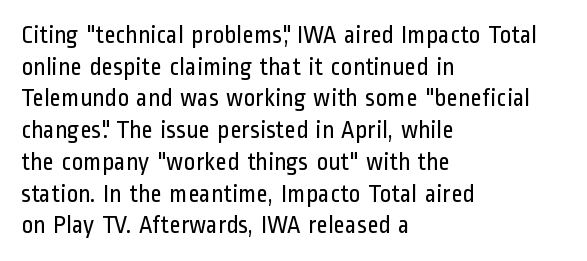
Q: Is the text bold? A: No.
Q: Is the text italic (slanted)? A: No, it is upright.
Q: Is the text underlined? A: No.
Q: How is the paragraph aligned? A: Left-aligned.
Q: Is the spacing between letters normal or unusually wide? A: Normal.
Q: Is the spacing between lines tight, normal or loose? A: Normal.
